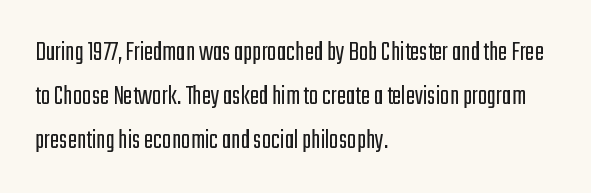
The image shows 28 px light, condensed sans-serif type, upright; set left-aligned, normal line spacing (1.58x), normal letter spacing, not underlined; low stroke contrast and a medium x-height.
